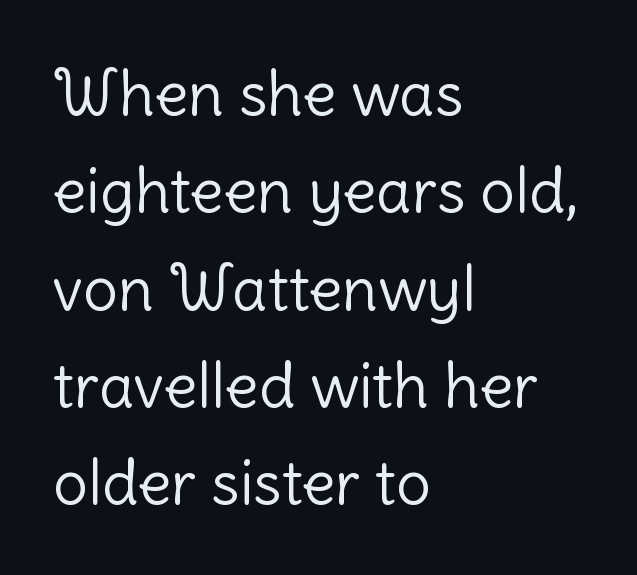
The image shows 62 px light sans-serif type, upright; set left-aligned, normal line spacing (1.57x), normal letter spacing, not underlined; low stroke contrast and a medium x-height.
